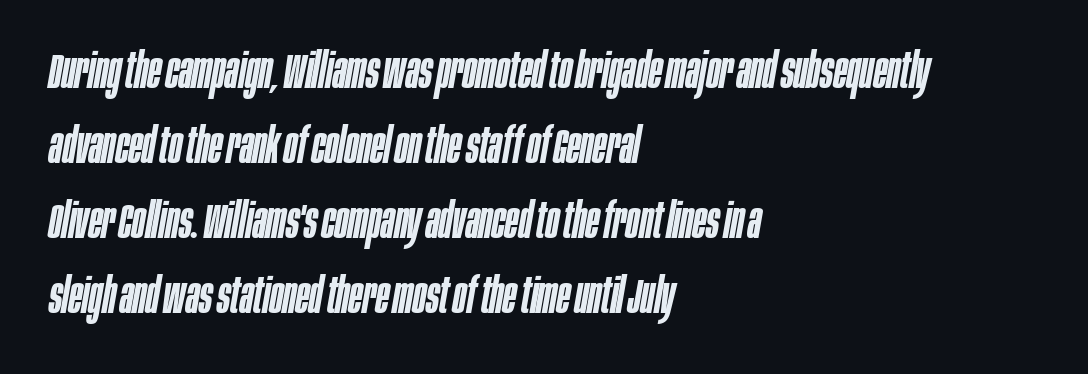
{"italic": "yes", "lean": "right", "slant_degrees": 10, "bold": "semi", "weight": "semibold", "width": "condensed", "stroke_contrast": "low", "x_height": "large", "monospaced": "no", "underline": "no", "align": "left", "line_spacing": "normal", "line_spacing_ratio": 1.53, "letter_spacing": "normal", "letter_spacing_em": 0.0, "glyph_px": 49}
